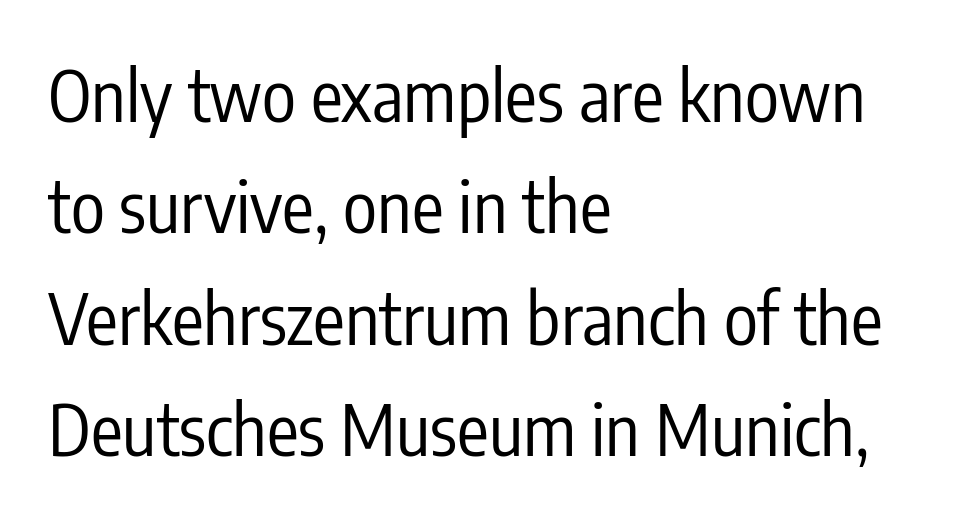
{"serif": "no", "italic": "no", "bold": "no", "weight": "regular", "width": "condensed", "stroke_contrast": "low", "x_height": "medium", "monospaced": "no", "underline": "no", "align": "left", "line_spacing": "normal", "line_spacing_ratio": 1.57, "letter_spacing": "normal", "letter_spacing_em": 0.0, "glyph_px": 71}
